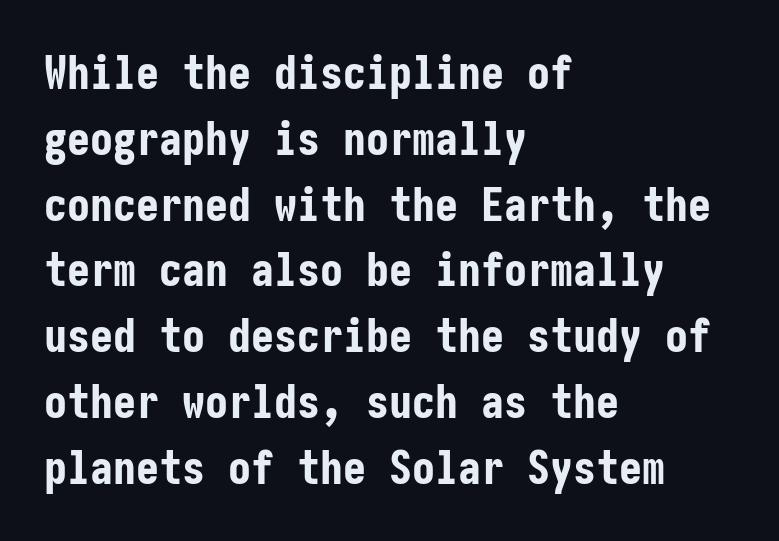
The image shows 46 px bold, condensed sans-serif type, upright; set left-aligned, normal line spacing (1.43x), normal letter spacing, not underlined; low stroke contrast and a medium x-height.
